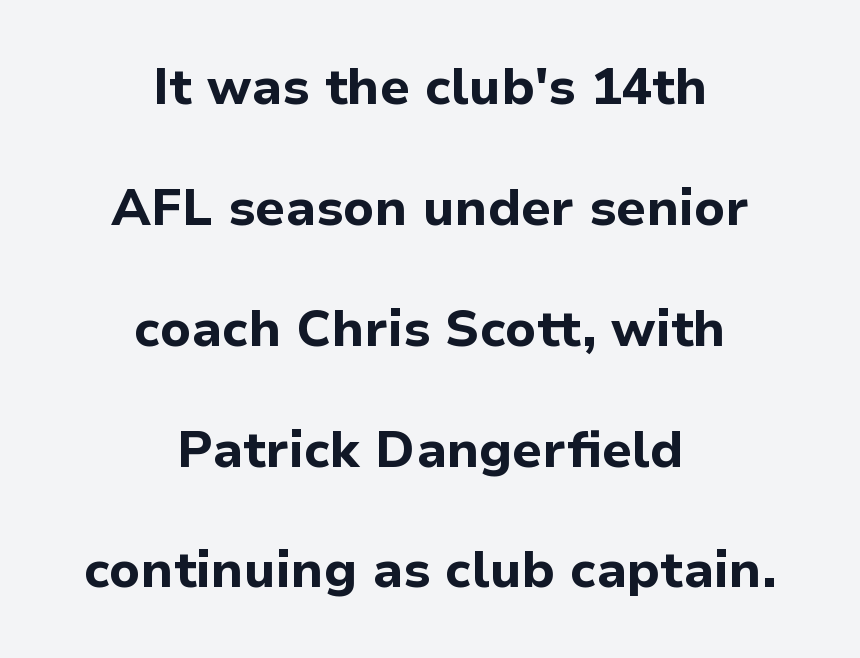
Q: Is the text bold? A: Yes.
Q: Is the text italic (slanted)? A: No, it is upright.
Q: Is the typeface a serif or a sans-serif typeface? A: Sans-serif.
Q: Is the text underlined? A: No.
Q: How is the paragraph aligned? A: Centered.
Q: Is the spacing between letters normal or unusually wide? A: Normal.
Q: Is the spacing between lines tight, normal or loose? A: Loose.
Q: Width (condensed, normal, or wide)? A: Normal.
Q: Stroke contrast? A: Low.
Q: x-height? A: Medium.
Q: Monospaced? A: No.
